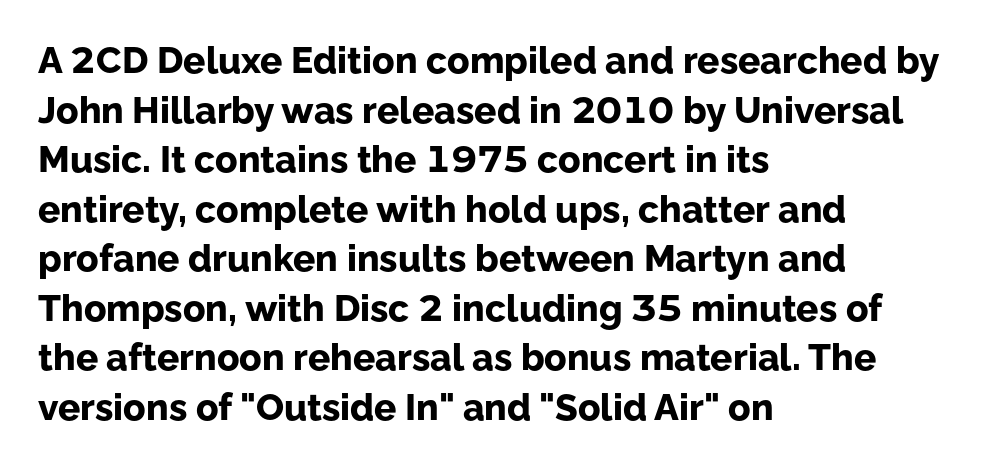
The image shows 37 px bold sans-serif type, upright; set left-aligned, normal line spacing (1.34x), normal letter spacing, not underlined; low stroke contrast and a medium x-height.
